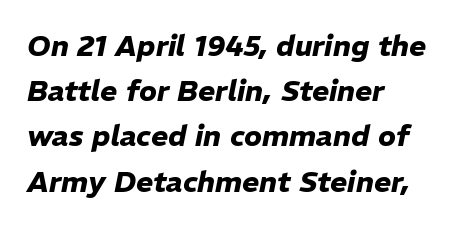
{"italic": "yes", "lean": "right", "slant_degrees": 11, "bold": "yes", "weight": "heavy", "width": "normal", "stroke_contrast": "low", "x_height": "medium", "monospaced": "no", "underline": "no", "align": "left", "line_spacing": "normal", "line_spacing_ratio": 1.56, "letter_spacing": "normal", "letter_spacing_em": 0.0, "glyph_px": 29}
